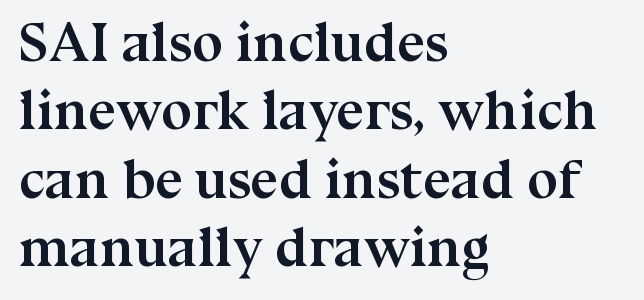
The image shows 56 px semibold serif type, upright; set left-aligned, line spacing 1.22x, normal letter spacing, not underlined; medium stroke contrast and a medium x-height.
